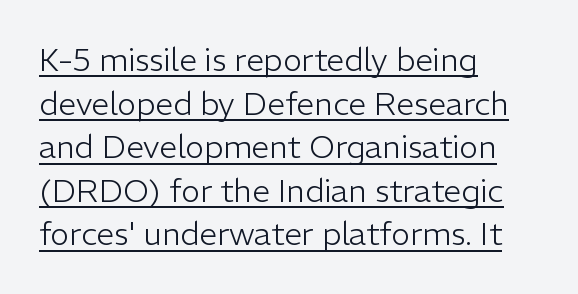
Q: Is the text bold? A: No.
Q: Is the text italic (slanted)? A: No, it is upright.
Q: Is the typeface a serif or a sans-serif typeface? A: Sans-serif.
Q: Is the text underlined? A: Yes.
Q: How is the paragraph aligned? A: Left-aligned.
Q: Is the spacing between letters normal or unusually wide? A: Normal.
Q: Is the spacing between lines tight, normal or loose? A: Normal.
Q: Width (condensed, normal, or wide)? A: Normal.
Q: Stroke contrast? A: Low.
Q: x-height? A: Medium.
Q: Monospaced? A: No.
